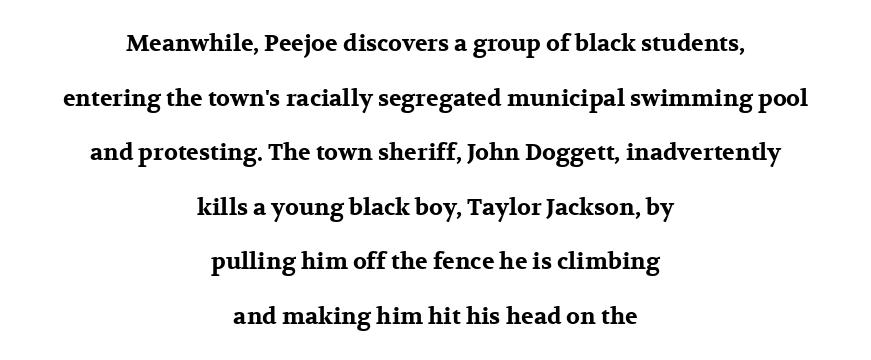
{"italic": "no", "bold": "yes", "underline": "no", "align": "center", "line_spacing": "loose", "line_spacing_ratio": 2.37, "letter_spacing": "normal", "letter_spacing_em": 0.0, "glyph_px": 23}
